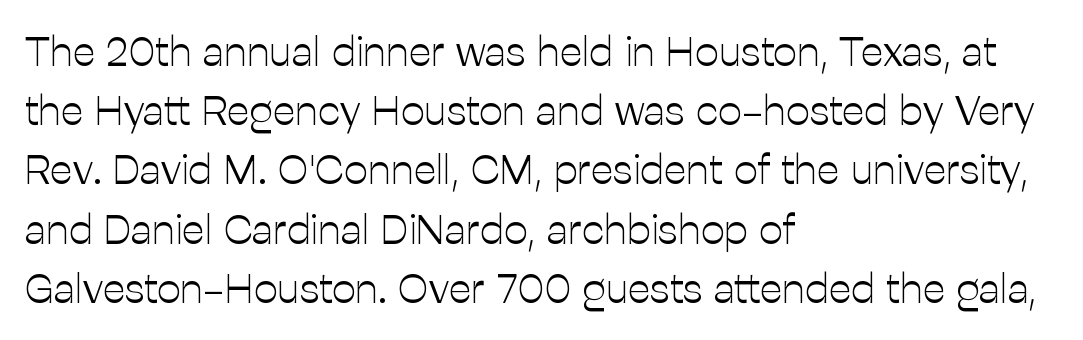
Q: Is the text bold? A: No.
Q: Is the text italic (slanted)? A: No, it is upright.
Q: Is the typeface a serif or a sans-serif typeface? A: Sans-serif.
Q: Is the text underlined? A: No.
Q: How is the paragraph aligned? A: Left-aligned.
Q: Is the spacing between letters normal or unusually wide? A: Normal.
Q: Is the spacing between lines tight, normal or loose? A: Normal.
Q: Width (condensed, normal, or wide)? A: Normal.
Q: Stroke contrast? A: Low.
Q: x-height? A: Medium.
Q: Monospaced? A: No.
